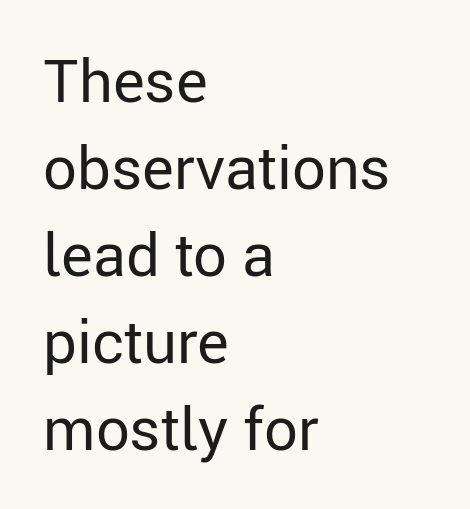
The typeface chosen for these lines omits serifs. This sample uses an upright cut, with every glyph sitting square on the baseline. The letterforms sit shoulder to shoulder at normal distance. Descenders hang freely into open space. A typesetter would call this proportional, since set widths differ per character. Evenly set lines give the paragraph a standard silhouette.
